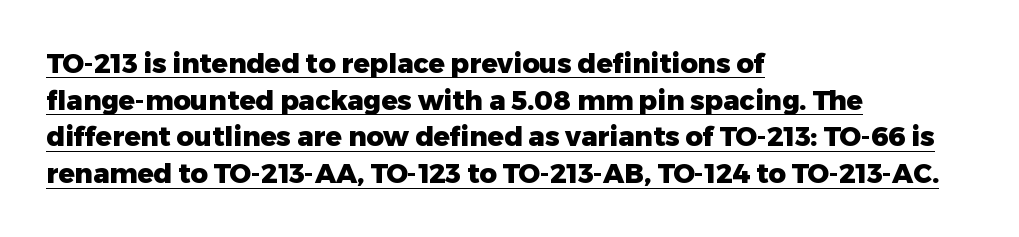
{"italic": "no", "bold": "yes", "underline": "yes", "align": "left", "line_spacing": "normal", "line_spacing_ratio": 1.36, "letter_spacing": "normal", "letter_spacing_em": 0.0, "glyph_px": 27}
